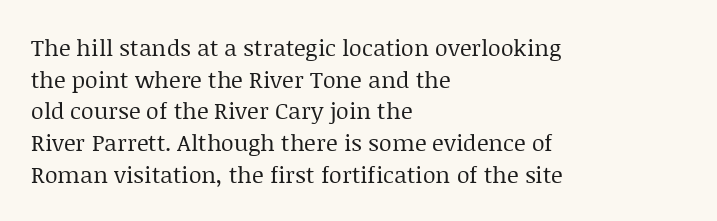
The image shows 23 px text type, upright; set left-aligned, normal line spacing (1.38x), normal letter spacing, not underlined.
